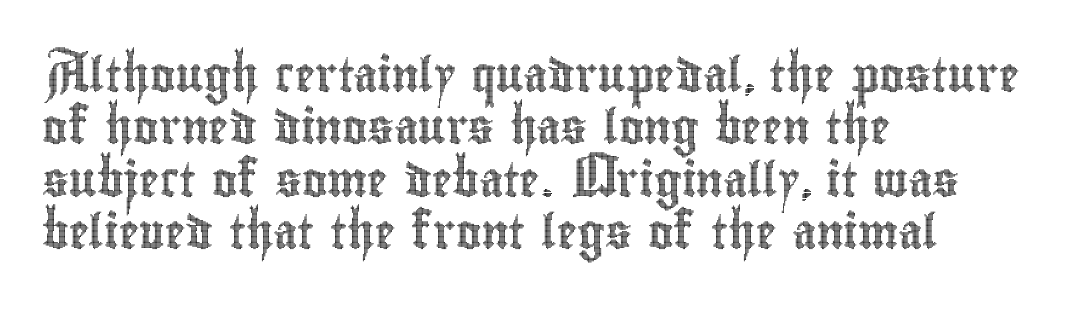
Posture: straight, roman, zero tilt. Short note: letters normally spaced. Honestly, the row spacing looks completely unremarkable. The area under the type is left untouched. The letters advance in unequal steps, a hallmark of proportional type. Does the copy run flush right? No — it runs flush left.
